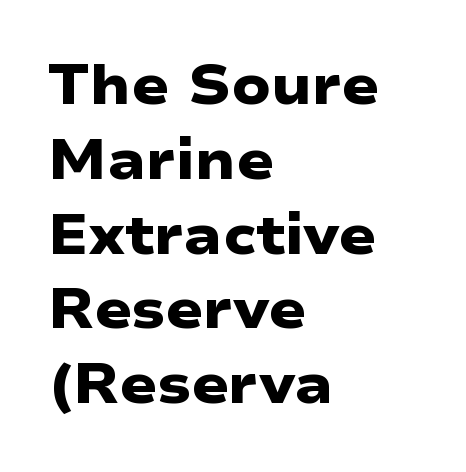
To sum up the face: it is a sans, with no serifs. Students, note that the glyphs here touch the page at normal intervals. Each new line begins a customary step beneath the previous one. Here the designer chose a conventional face with non-uniform glyph widths. The sample has been set heavy, in full bold. Nobody drew a line under any word here.
